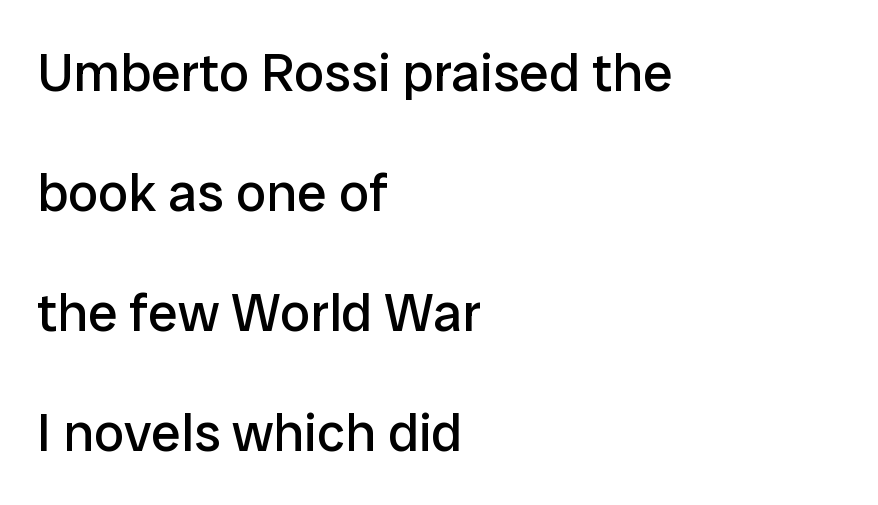
{"serif": "no", "italic": "no", "bold": "no", "weight": "regular", "width": "normal", "stroke_contrast": "low", "x_height": "medium", "monospaced": "no", "underline": "no", "align": "left", "line_spacing": "loose", "line_spacing_ratio": 2.22, "letter_spacing": "normal", "letter_spacing_em": 0.0, "glyph_px": 54}
